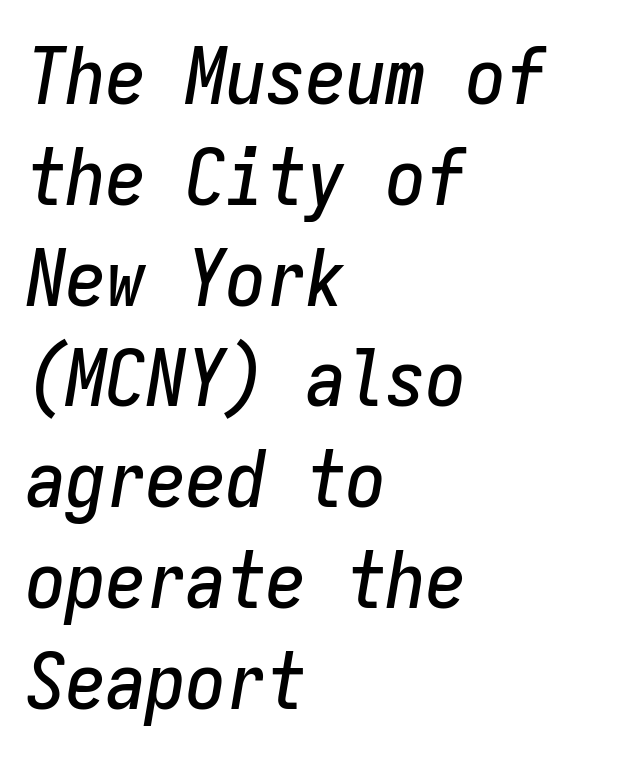
The image shows 80 px condensed type, italic (leaning right), monospaced; set left-aligned, normal line spacing (1.26x), normal letter spacing, not underlined; low stroke contrast and a medium x-height.
